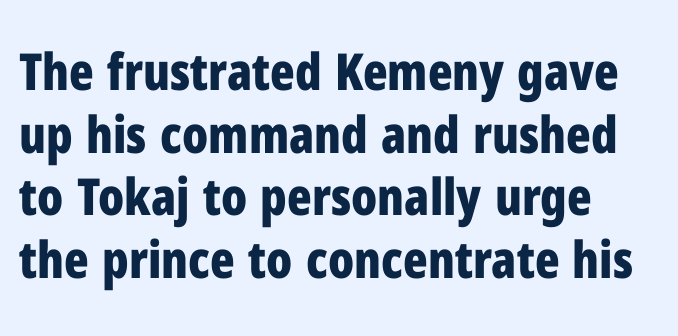
Q: Is the text bold? A: Yes.
Q: Is the text italic (slanted)? A: No, it is upright.
Q: Is the typeface a serif or a sans-serif typeface? A: Sans-serif.
Q: Is the text underlined? A: No.
Q: How is the paragraph aligned? A: Left-aligned.
Q: Is the spacing between letters normal or unusually wide? A: Normal.
Q: Width (condensed, normal, or wide)? A: Condensed.
Q: Stroke contrast? A: Low.
Q: x-height? A: Medium.
Q: Monospaced? A: No.
